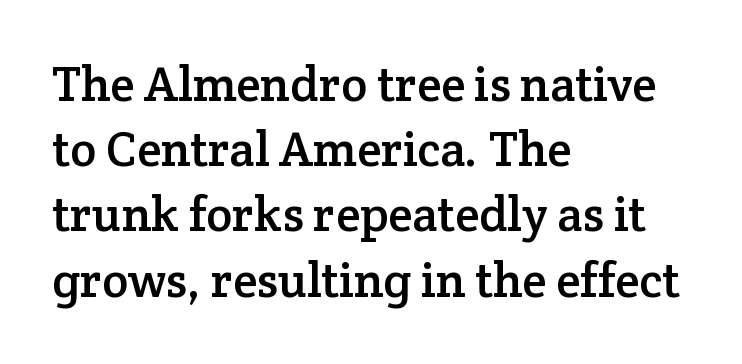
Q: Is the text italic (slanted)? A: No, it is upright.
Q: Is the typeface a serif or a sans-serif typeface? A: Serif.
Q: Is the text underlined? A: No.
Q: How is the paragraph aligned? A: Left-aligned.
Q: Is the spacing between letters normal or unusually wide? A: Normal.
Q: Is the spacing between lines tight, normal or loose? A: Normal.
Q: Width (condensed, normal, or wide)? A: Normal.
Q: Stroke contrast? A: Low.
Q: x-height? A: Medium.
Q: Monospaced? A: No.
